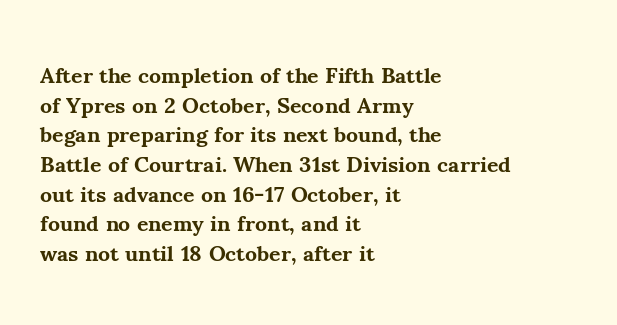
Caption: standard tracking, unaltered. Bold? Absolutely — the strokes are thick and heavy. Where is the straight margin? On the left. The line-height multiplier appears to be the usual default. Underlining? Definitely not there. Upright lettering throughout.
